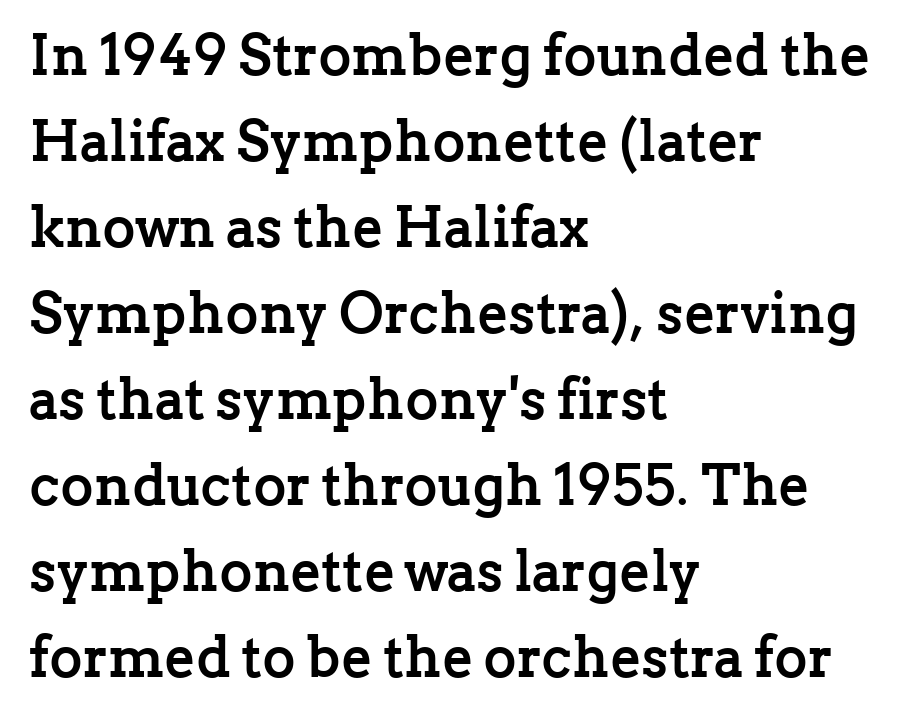
{"serif": "yes", "italic": "no", "bold": "yes", "weight": "semibold", "width": "normal", "stroke_contrast": "low", "x_height": "medium", "monospaced": "no", "underline": "no", "align": "left", "line_spacing": "normal", "line_spacing_ratio": 1.51, "letter_spacing": "normal", "letter_spacing_em": 0.0, "glyph_px": 57}
